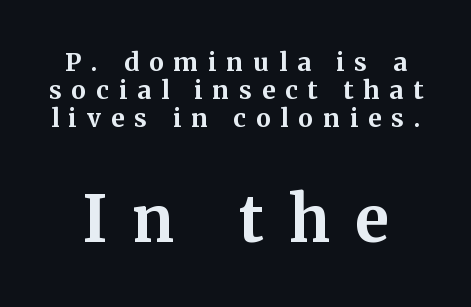
A typesetter would call this proportional, since set widths differ per character. It's the straight-up-and-down kind of type. A typesetter would call this leading minimal, almost set solid. Observe the wide spacing: letters keep a clear distance from each other. A clean baseline with only descenders dipping below it. The letters carry serifs — small finishing strokes at the ends of their stems.
